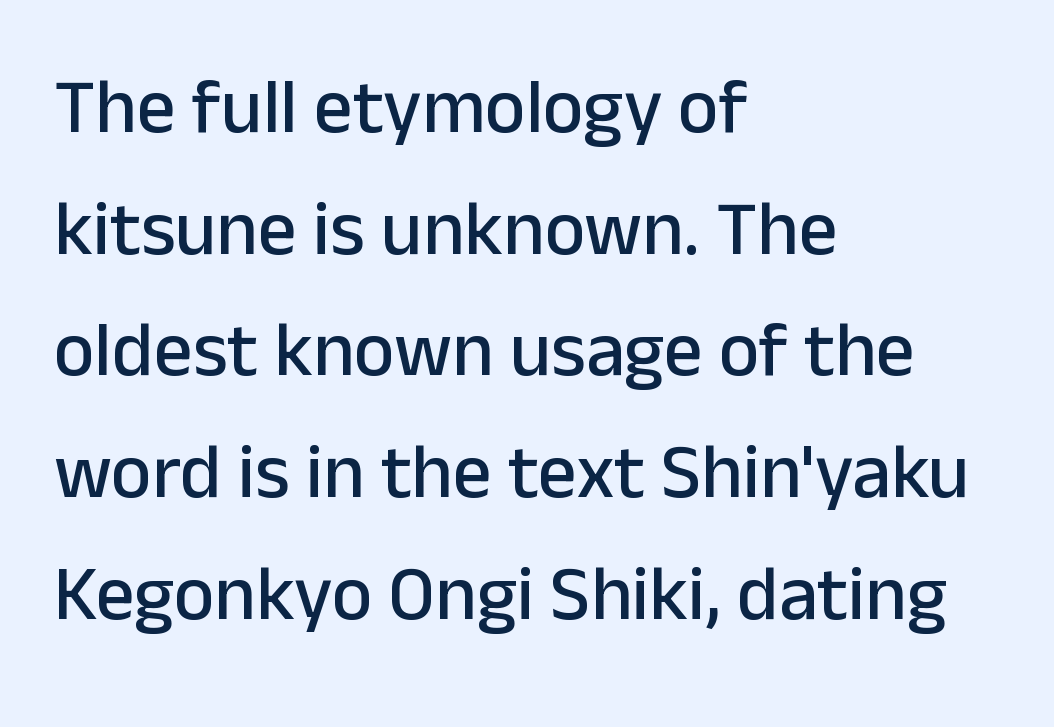
The image shows 77 px sans-serif type, upright; set left-aligned, normal line spacing (1.58x), normal letter spacing, not underlined; low stroke contrast and a medium x-height.
